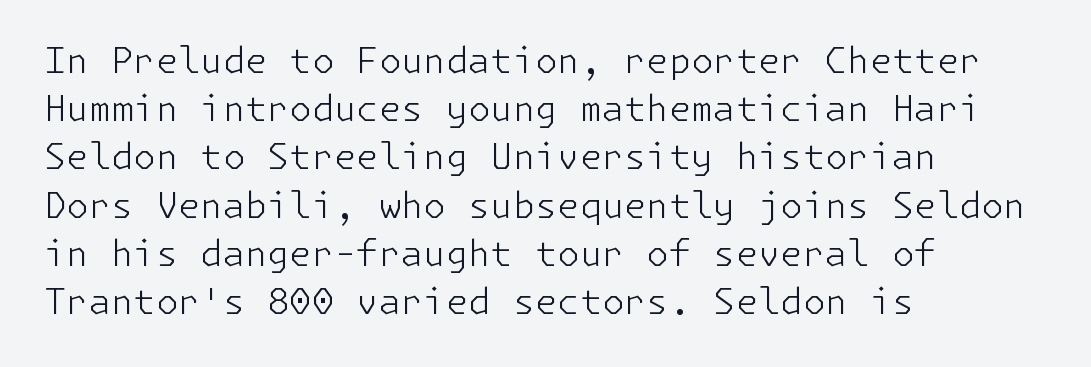
The image shows 36 px light sans-serif type, upright; set left-aligned, normal line spacing (1.34x), normal letter spacing, not underlined; low stroke contrast and a medium x-height.
